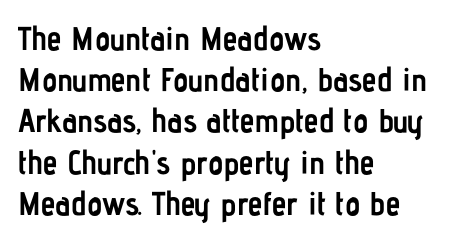
{"serif": "no", "italic": "no", "bold": "yes", "weight": "semibold", "width": "condensed", "stroke_contrast": "low", "x_height": "medium", "monospaced": "no", "underline": "no", "align": "left", "line_spacing": "normal", "line_spacing_ratio": 1.25, "letter_spacing": "normal", "letter_spacing_em": 0.0, "glyph_px": 33}
